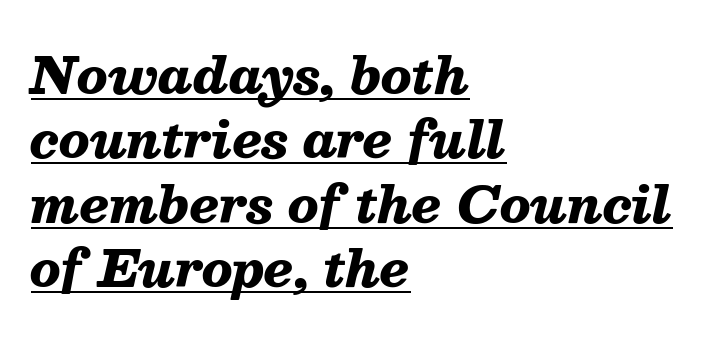
Is the letter spacing exaggerated? No — it looks like the ordinary default. On the weight axis this lands at bold, roughly 700. Is there an underline? Yes — a line sits under the letters. The passage shown leans; its letterforms are oblique. Varying glyph widths throughout — classic text-font behaviour.
